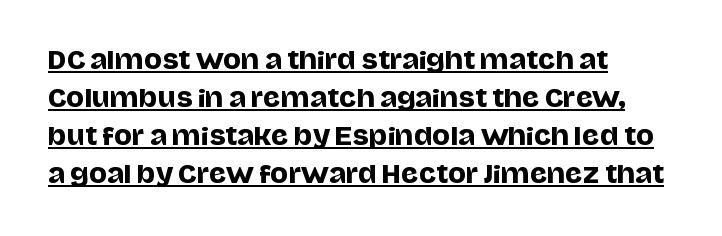
The image shows 24 px text type, upright; set left-aligned, normal line spacing (1.59x), normal letter spacing, underlined.
